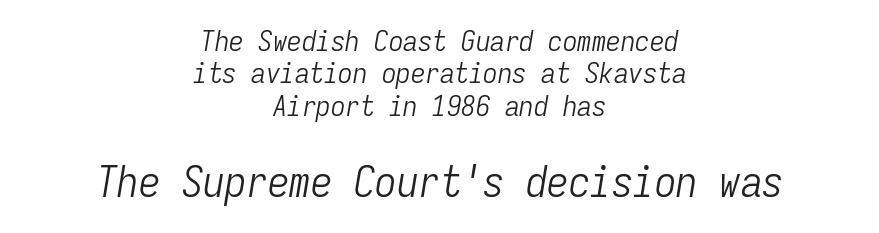
A student would notice the bottom passage is typeset larger than what precedes it. Note the uniform advance width — an 'i' takes as much space as an 'm'. A clean baseline with only descenders dipping below it. Short note: letters normally spaced. The font's italic variant was chosen for this text. The line-height multiplier appears low, near solid setting.
